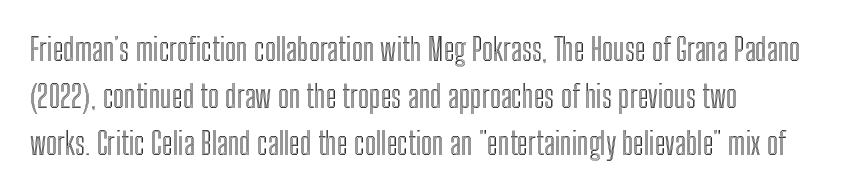
{"italic": "no", "width": "condensed", "x_height": "medium", "monospaced": "no", "underline": "no", "align": "left", "line_spacing": "normal", "line_spacing_ratio": 1.52, "letter_spacing": "normal", "letter_spacing_em": 0.0, "glyph_px": 31}
